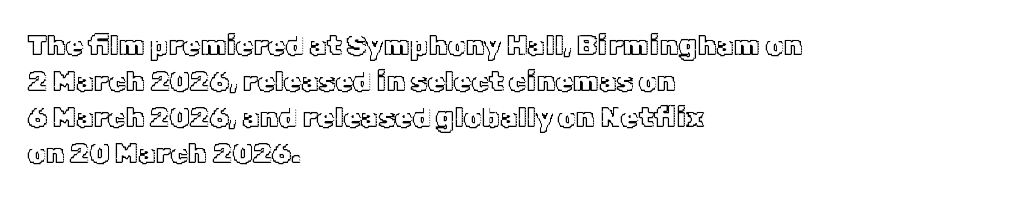
The image shows 28 px text type, upright; set left-aligned, normal line spacing (1.28x), normal letter spacing, not underlined; a medium x-height.
